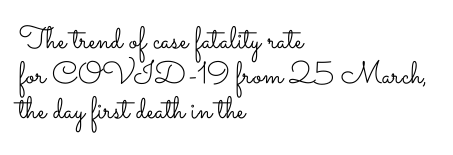
Q: Is the text bold? A: No.
Q: Is the text italic (slanted)? A: Yes.
Q: Is the text underlined? A: No.
Q: How is the paragraph aligned? A: Left-aligned.
Q: Is the spacing between letters normal or unusually wide? A: Normal.
Q: Is the spacing between lines tight, normal or loose? A: Tight.
Q: Width (condensed, normal, or wide)? A: Wide.
Q: Stroke contrast? A: Low.
Q: x-height? A: Small.
Q: Monospaced? A: No.
